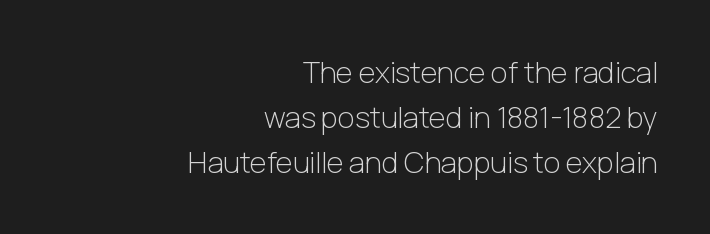
A typesetter would call this zero additional tracking. Alignment: flush right. The area under the type is left untouched. The font family rendered here belongs to the sans-serif group.
